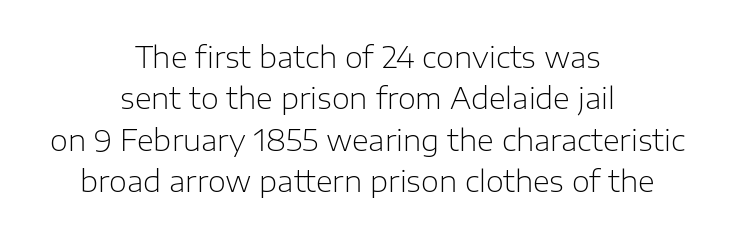
Q: Is the text bold? A: No.
Q: Is the text italic (slanted)? A: No, it is upright.
Q: Is the typeface a serif or a sans-serif typeface? A: Sans-serif.
Q: Is the text underlined? A: No.
Q: How is the paragraph aligned? A: Centered.
Q: Is the spacing between letters normal or unusually wide? A: Normal.
Q: Is the spacing between lines tight, normal or loose? A: Normal.
Q: Width (condensed, normal, or wide)? A: Normal.
Q: Stroke contrast? A: Low.
Q: x-height? A: Medium.
Q: Monospaced? A: No.
